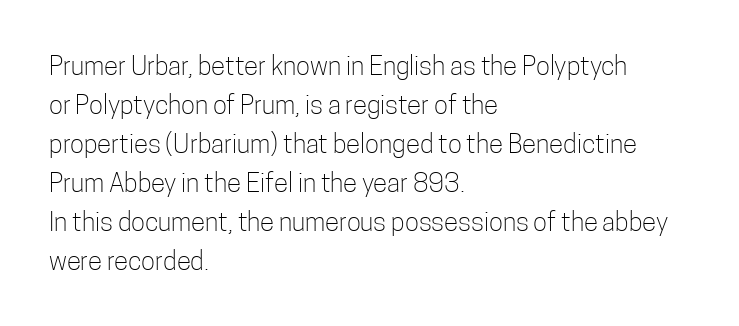
{"italic": "no", "bold": "no", "underline": "no", "align": "left", "line_spacing": "normal", "line_spacing_ratio": 1.5, "letter_spacing": "normal", "letter_spacing_em": 0.0, "glyph_px": 26}
